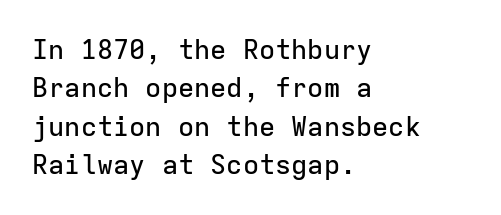
Q: Is the text italic (slanted)? A: No, it is upright.
Q: Is the text underlined? A: No.
Q: How is the paragraph aligned? A: Left-aligned.
Q: Is the spacing between letters normal or unusually wide? A: Normal.
Q: Is the spacing between lines tight, normal or loose? A: Normal.
